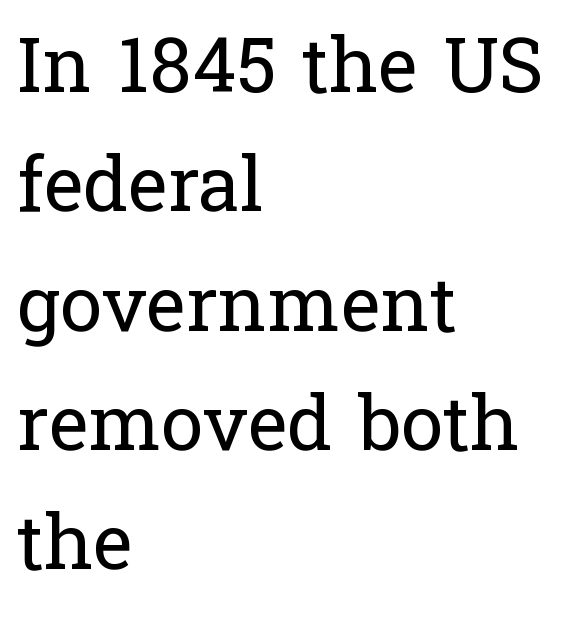
The area under the type is left untouched. A typesetter would label this face a serif. The letters advance in unequal steps, a hallmark of proportional type. The gaps between neighbouring characters are ordinary and unremarkable.
